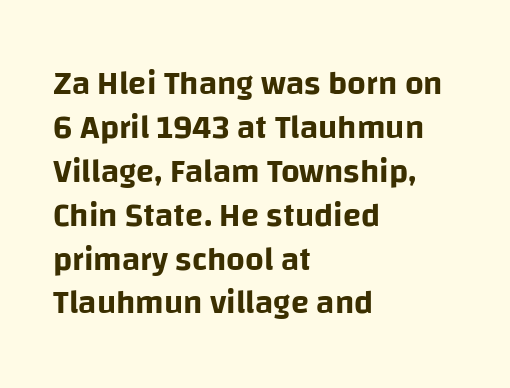
Notice how descenders clear the ascenders below comfortably — that's standard leading. The characters display no serif detailing; their extremities are plain. Every character sits straight up, as roman type does. Lines of text with bare space underneath.
